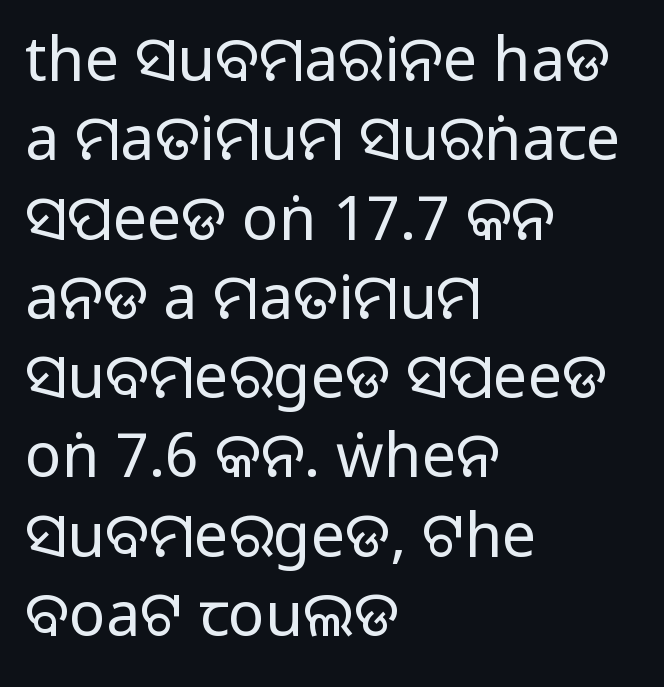
The image shows 61 px sans-serif type, upright; set left-aligned, normal line spacing (1.3x), normal letter spacing, not underlined; medium stroke contrast.
